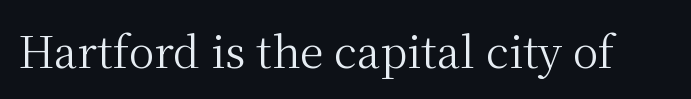
Vertical strokes here are truly vertical. The string is rendered with underlining switched off. Do the characters align in a grid? No, the font is proportional. Look at the bottom of the vertical strokes: they flare into serifs here. The weight would be labelled regular, book, light, or lighter still. Observe the ordinary spacing: letters are neighbours, not strangers.
